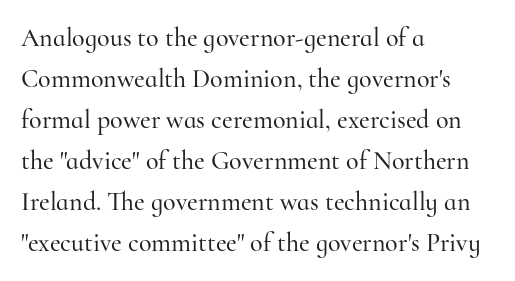
The image shows 26 px text type, upright; set left-aligned, normal line spacing (1.58x), normal letter spacing, not underlined.
